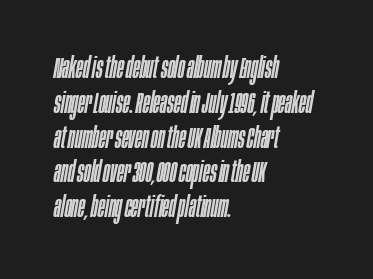
Slant detected: the letters are inclined. A typesetter would call this proportional, since set widths differ per character. Is the letter spacing exaggerated? No — it looks like the ordinary default. Just letters on the line, the space beneath them empty. The rag falls on the right side of this text block.
